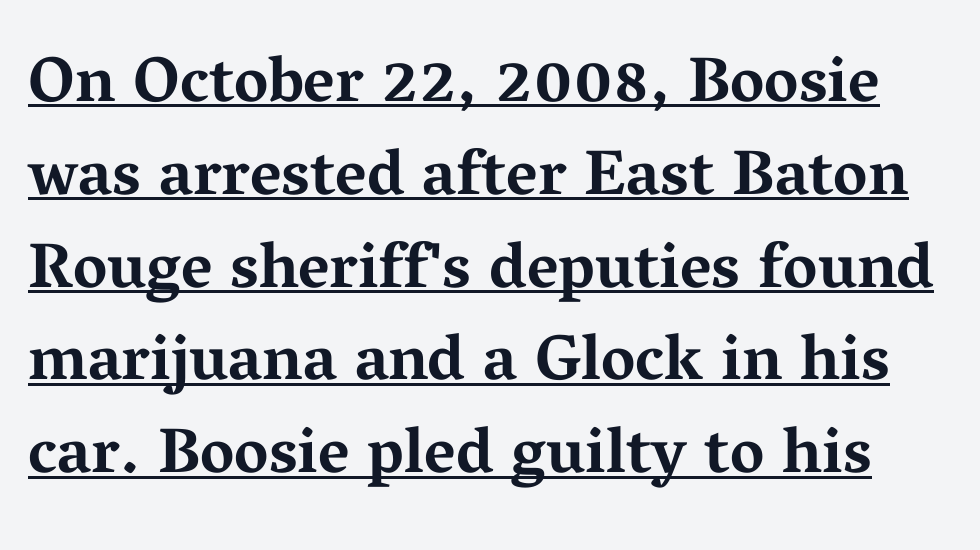
The image shows 64 px bold, wide serif type, upright; set normal line spacing (1.45x), normal letter spacing, underlined; medium stroke contrast and a medium x-height.
